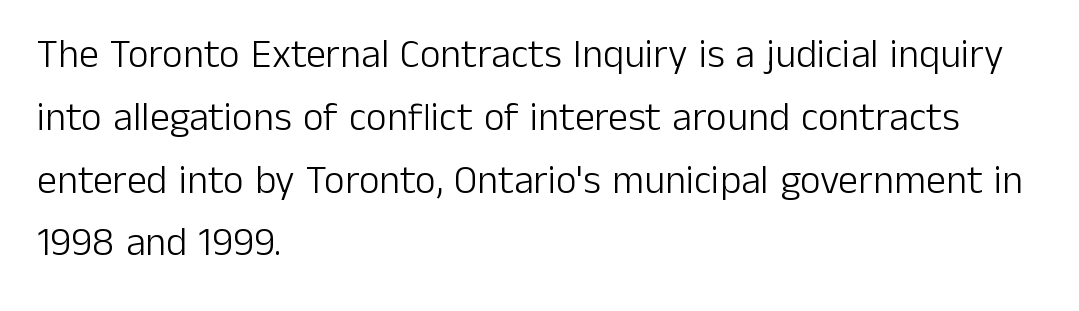
Q: Is the text bold? A: No.
Q: Is the text italic (slanted)? A: No, it is upright.
Q: Is the typeface a serif or a sans-serif typeface? A: Sans-serif.
Q: Is the text underlined? A: No.
Q: How is the paragraph aligned? A: Left-aligned.
Q: Is the spacing between letters normal or unusually wide? A: Normal.
Q: Is the spacing between lines tight, normal or loose? A: Normal.
Q: Width (condensed, normal, or wide)? A: Normal.
Q: Stroke contrast? A: Low.
Q: x-height? A: Medium.
Q: Monospaced? A: No.
